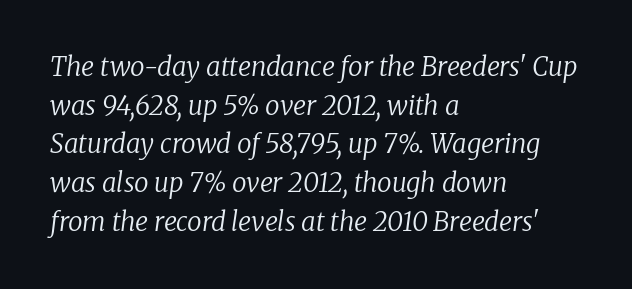
{"italic": "yes", "lean": "right", "slant_degrees": 8, "bold": "no", "underline": "no", "align": "left", "line_spacing": "normal", "line_spacing_ratio": 1.49, "letter_spacing": "normal", "letter_spacing_em": 0.0, "glyph_px": 26}
